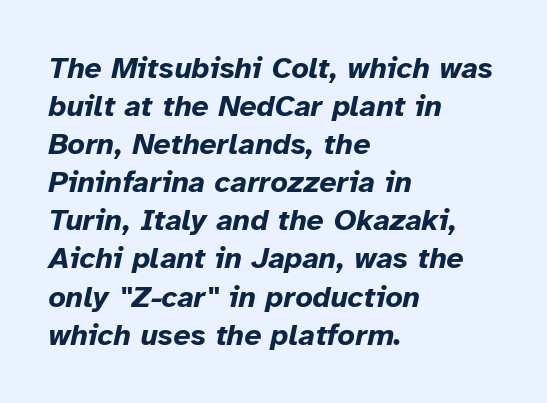
Q: Is the text bold? A: Yes.
Q: Is the text italic (slanted)? A: Yes, it leans right by about 12 degrees.
Q: Is the text underlined? A: No.
Q: How is the paragraph aligned? A: Left-aligned.
Q: Is the spacing between letters normal or unusually wide? A: Normal.
Q: Is the spacing between lines tight, normal or loose? A: Normal.
Q: Width (condensed, normal, or wide)? A: Normal.
Q: Stroke contrast? A: Low.
Q: x-height? A: Medium.
Q: Monospaced? A: No.
